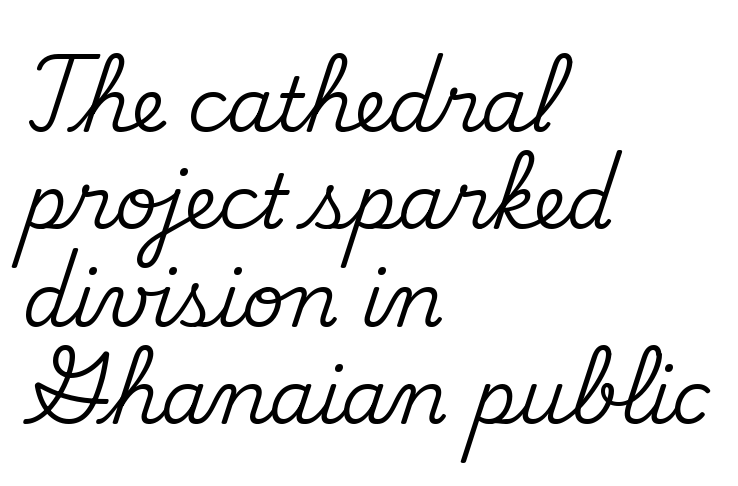
Notice how descenders clear the ascenders below comfortably — that's standard leading. This rendering uses left alignment, leaving the right contour irregular. The passage shown has conventional tracking throughout. Only glyphs here, with clear space below each row. Here the designer chose a conventional face with non-uniform glyph widths.
